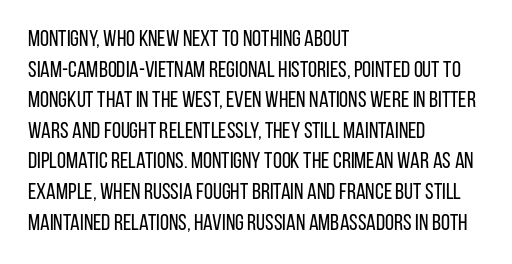
Vertical spacing — default. The text block is weighted toward the left margin, trailing off unevenly rightward. The baseline area is clear. These lines keep a tight, regular rhythm from letter to letter. No extra ink here — the face is not bold.
